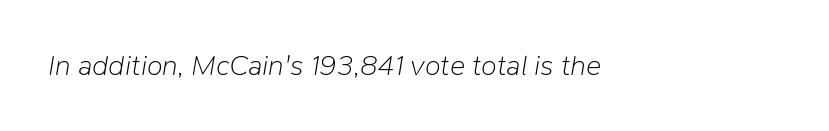
Stems here are at most as thick as an everyday book face. Is this a fixed-width face? No — the glyphs have proportional, varying widths. In terms of letterspacing, this is plain default setting. The gap between lines stays unmarked.
